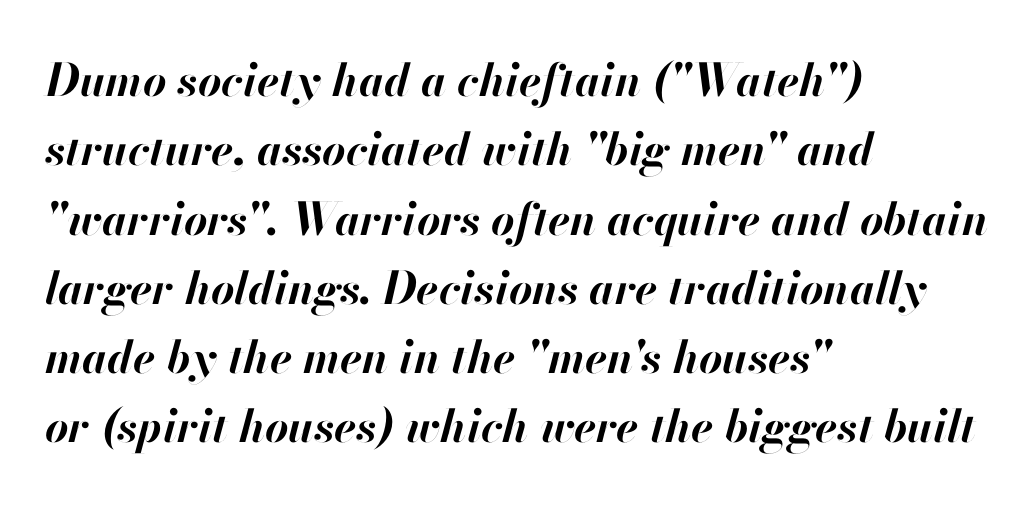
Q: Is the text bold? A: Yes.
Q: Is the text italic (slanted)? A: Yes, it leans right by about 13 degrees.
Q: Is the text underlined? A: No.
Q: How is the paragraph aligned? A: Left-aligned.
Q: Is the spacing between letters normal or unusually wide? A: Normal.
Q: Is the spacing between lines tight, normal or loose? A: Normal.
Q: Width (condensed, normal, or wide)? A: Normal.
Q: Stroke contrast? A: High.
Q: x-height? A: Small.
Q: Monospaced? A: No.
